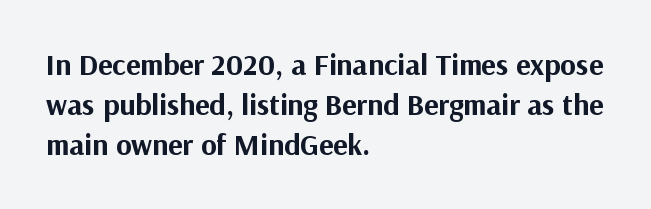
Do the characters align in a grid? No, the font is proportional. Bare-footed words on every line. Notice how the passage keeps a crisp vertical edge on the left only. Regarding serifs, this sample does without them.
